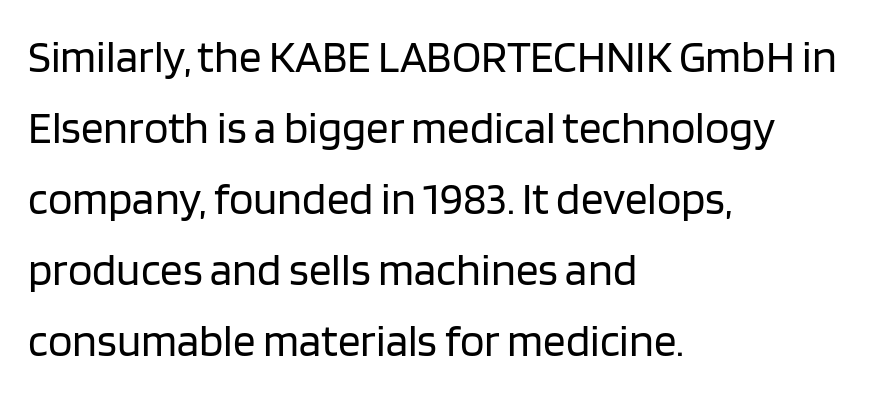
{"serif": "no", "italic": "no", "bold": "no", "weight": "regular", "width": "normal", "stroke_contrast": "low", "x_height": "large", "monospaced": "no", "underline": "no", "align": "left", "line_spacing": "normal", "line_spacing_ratio": 1.58, "letter_spacing": "normal", "letter_spacing_em": 0.0, "glyph_px": 45}
